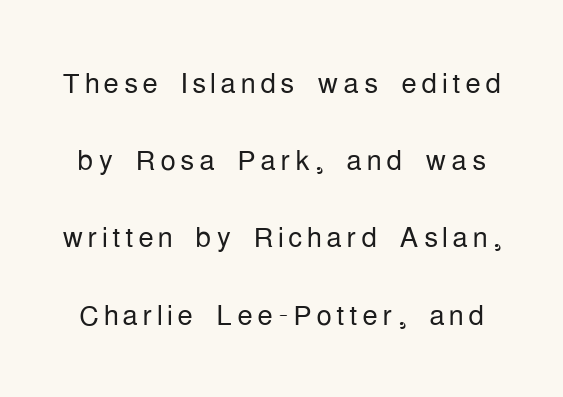
Q: Is the text bold? A: No.
Q: Is the text italic (slanted)? A: No, it is upright.
Q: Is the typeface a serif or a sans-serif typeface? A: Sans-serif.
Q: Is the text underlined? A: No.
Q: Is the spacing between lines tight, normal or loose? A: Loose.
Q: Width (condensed, normal, or wide)? A: Condensed.
Q: Stroke contrast? A: Low.
Q: x-height? A: Medium.
Q: Monospaced? A: No.
